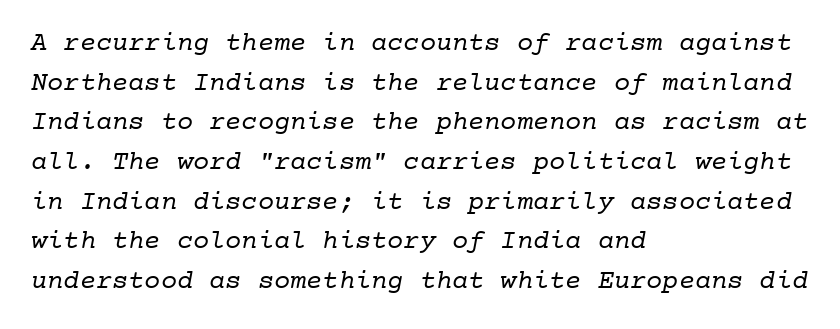
Q: Is the text bold? A: No.
Q: Is the text underlined? A: No.
Q: How is the paragraph aligned? A: Left-aligned.
Q: Is the spacing between letters normal or unusually wide? A: Normal.
Q: Is the spacing between lines tight, normal or loose? A: Normal.
